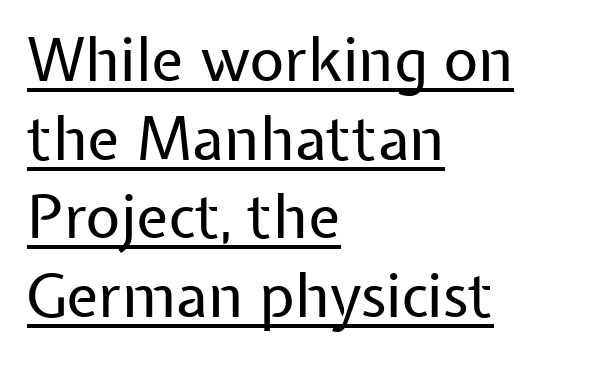
{"serif": "no", "italic": "no", "bold": "no", "weight": "regular", "width": "normal", "stroke_contrast": "low", "x_height": "medium", "monospaced": "no", "underline": "yes", "align": "left", "line_spacing": "normal", "line_spacing_ratio": 1.31, "letter_spacing": "normal", "letter_spacing_em": 0.0, "glyph_px": 60}
